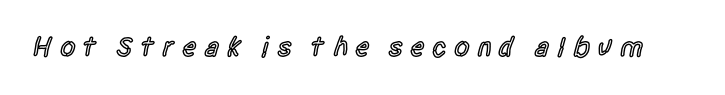
{"serif": "no", "bold": "semi", "weight": "semibold", "width": "condensed", "x_height": "large", "monospaced": "no", "underline": "no", "letter_spacing": "wide", "letter_spacing_em": 0.25, "glyph_px": 28}
